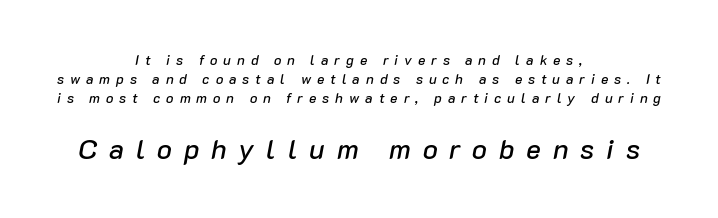
{"italic": "yes", "lean": "right", "slant_degrees": 10, "width": "normal", "stroke_contrast": "low", "x_height": "medium", "monospaced": "no", "underline": "no", "align": "center", "line_spacing": "normal", "line_spacing_ratio": 1.35, "letter_spacing": "wide", "letter_spacing_em": 0.42, "larger_block": "second", "size_ratio": 2.0, "glyph_px": 28}
